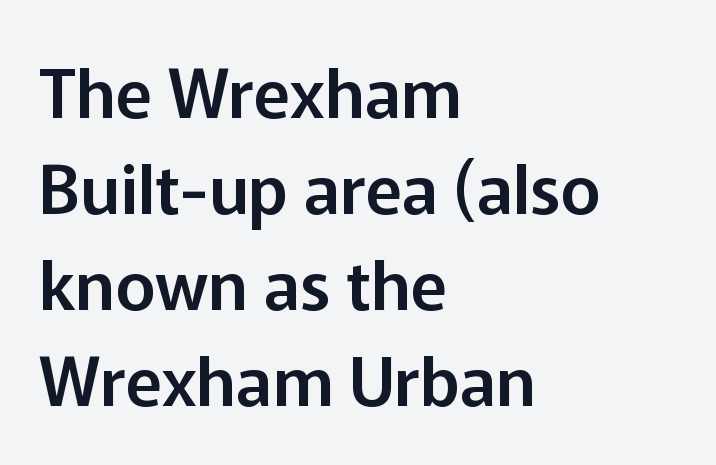
{"serif": "no", "italic": "no", "width": "normal", "stroke_contrast": "low", "x_height": "medium", "monospaced": "no", "underline": "no", "align": "left", "line_spacing": "normal", "line_spacing_ratio": 1.41, "letter_spacing": "normal", "letter_spacing_em": 0.0, "glyph_px": 68}
